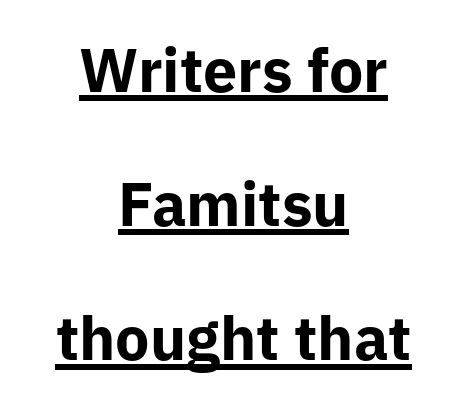
The image shows 61 px bold sans-serif type, upright; set centered, loose line spacing (2.2x), normal letter spacing, underlined; low stroke contrast and a medium x-height.
